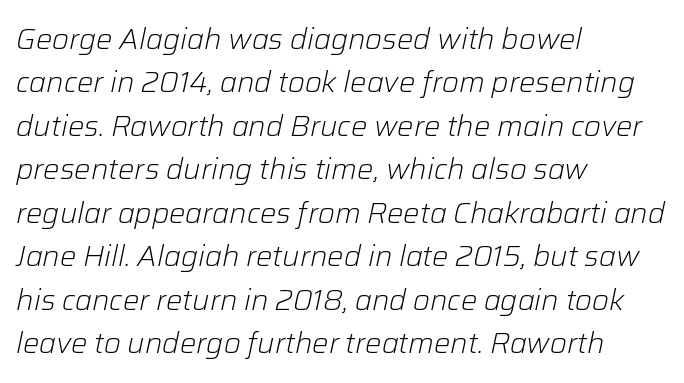
Weight: in the light-to-regular range. Has an underline been added? It has not. The letters advance in unequal steps, a hallmark of proportional type. The line-height multiplier appears to be the usual default. Does the copy run flush right? No — it runs flush left. You can tell it's italic because the verticals aren't actually vertical.
